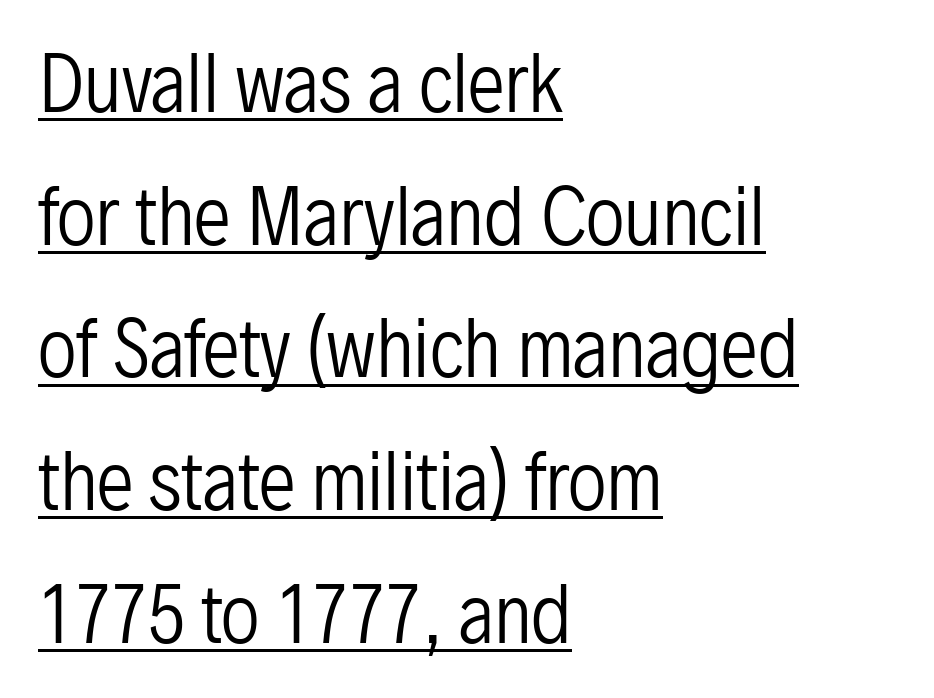
Heaviness? Minimal to ordinary, like unemphasized prose. The paragraph shown leans on its left margin. This sample uses plain, unmodified letter spacing. This is the regular roman posture of the typeface. I'd call this a sans setting — the letters go barefoot. Is this a fixed-width face? No — the glyphs have proportional, varying widths.
